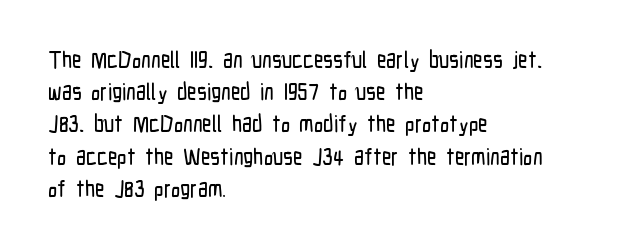
Q: Is the text italic (slanted)? A: No, it is upright.
Q: Is the text underlined? A: No.
Q: How is the paragraph aligned? A: Left-aligned.
Q: Is the spacing between letters normal or unusually wide? A: Normal.
Q: Is the spacing between lines tight, normal or loose? A: Normal.
